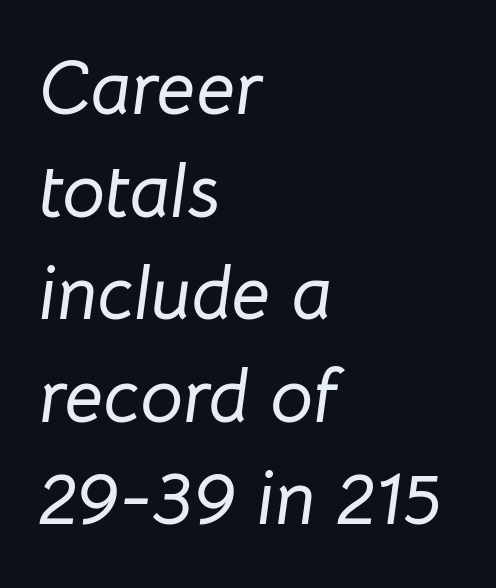
The vertical gap from one line to the next is medium. Tracking value appears to be zero — textbook default spacing. Underlining? Definitely not there. The axis of the letterforms is tilted away from vertical. The letters advance in unequal steps, a hallmark of proportional type. Notice how the passage keeps a crisp vertical edge on the left only.
